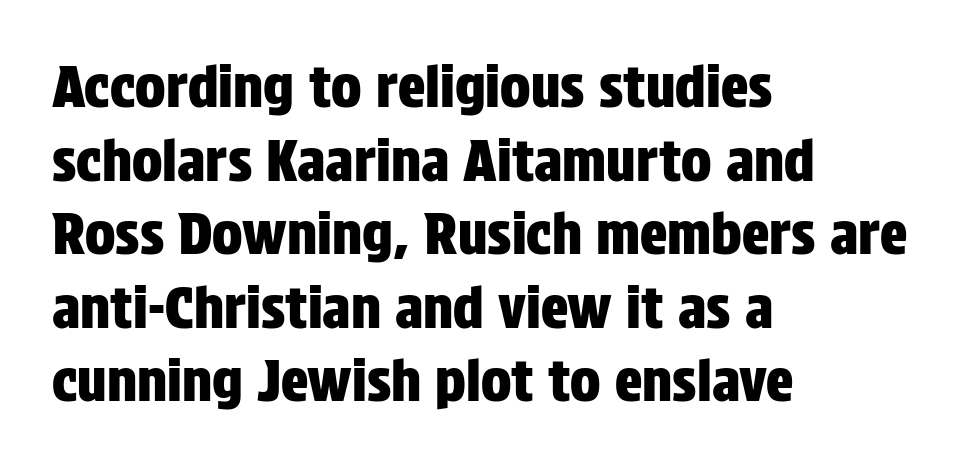
Q: Is the text italic (slanted)? A: No, it is upright.
Q: Is the typeface a serif or a sans-serif typeface? A: Sans-serif.
Q: Is the text underlined? A: No.
Q: How is the paragraph aligned? A: Left-aligned.
Q: Is the spacing between letters normal or unusually wide? A: Normal.
Q: Is the spacing between lines tight, normal or loose? A: Normal.
Q: Width (condensed, normal, or wide)? A: Condensed.
Q: Stroke contrast? A: Low.
Q: x-height? A: Large.
Q: Monospaced? A: No.
